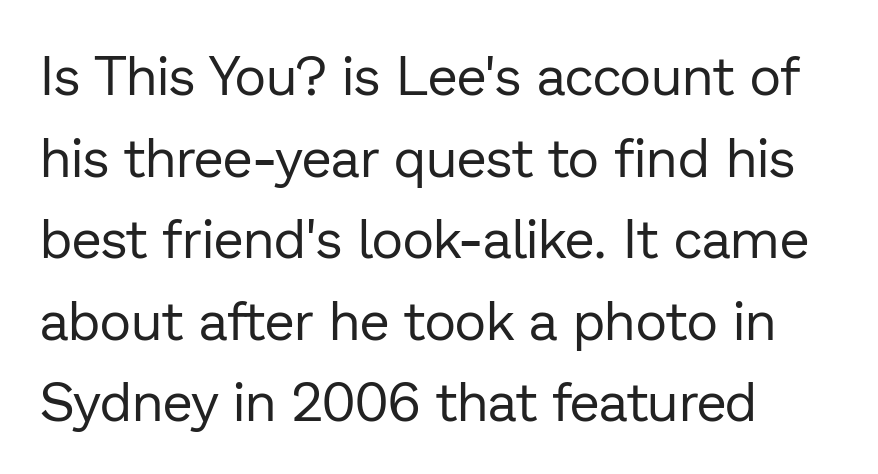
Q: Is the text bold? A: No.
Q: Is the text italic (slanted)? A: No, it is upright.
Q: Is the typeface a serif or a sans-serif typeface? A: Sans-serif.
Q: Is the text underlined? A: No.
Q: How is the paragraph aligned? A: Left-aligned.
Q: Is the spacing between letters normal or unusually wide? A: Normal.
Q: Is the spacing between lines tight, normal or loose? A: Normal.
Q: Width (condensed, normal, or wide)? A: Normal.
Q: Stroke contrast? A: Low.
Q: x-height? A: Medium.
Q: Monospaced? A: No.
